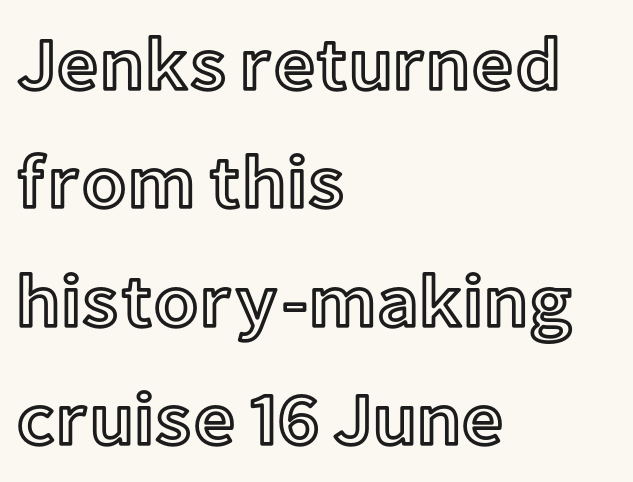
Q: Is the text italic (slanted)? A: No, it is upright.
Q: Is the text underlined? A: No.
Q: How is the paragraph aligned? A: Left-aligned.
Q: Is the spacing between letters normal or unusually wide? A: Normal.
Q: Is the spacing between lines tight, normal or loose? A: Normal.
Q: Width (condensed, normal, or wide)? A: Normal.
Q: x-height? A: Medium.
Q: Monospaced? A: No.
